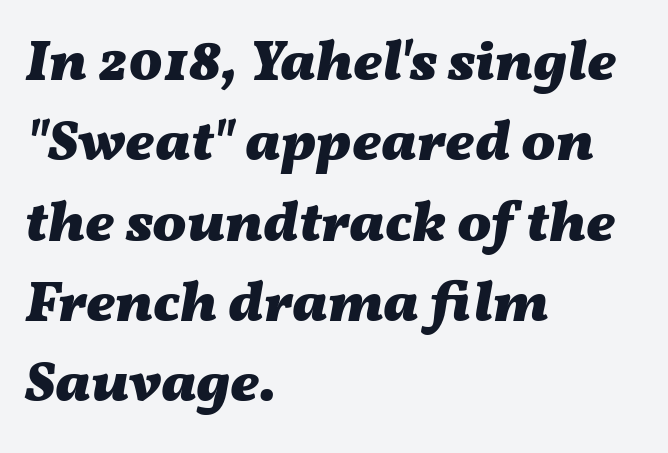
The image shows 57 px heavy, wide type, italic (leaning right); set left-aligned, normal line spacing (1.41x), normal letter spacing, not underlined; medium stroke contrast and a medium x-height.
